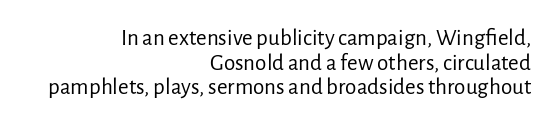
The space between consecutive lines is stingy. When letters stand straight like this, we call the style roman or upright. The gap between lines stays unmarked. Letters have the restrained weight of plain body copy at most.
